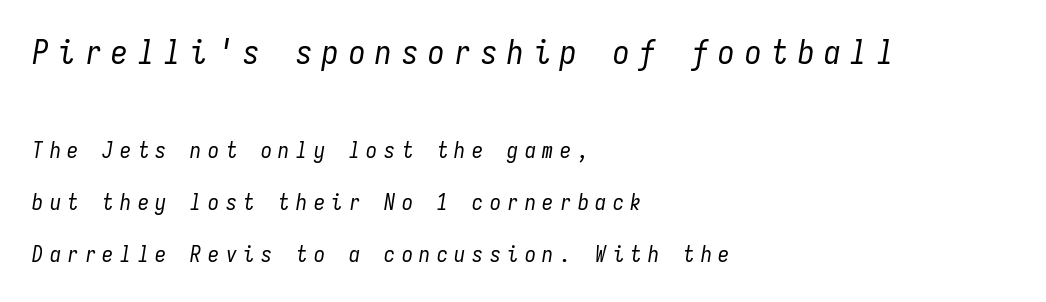
{"italic": "yes", "lean": "right", "slant_degrees": 9, "bold": "no", "weight": "regular", "width": "condensed", "stroke_contrast": "low", "x_height": "medium", "monospaced": "yes", "underline": "no", "align": "left", "line_spacing": "loose", "line_spacing_ratio": 2.36, "letter_spacing": "wide", "letter_spacing_em": 0.3, "larger_block": "first", "size_ratio": 1.5, "glyph_px": 33}
